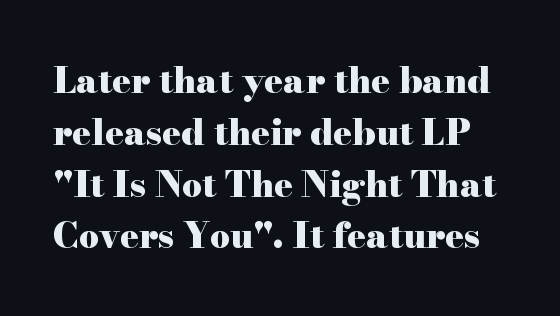
The image shows 35 px heavy, wide serif type, upright; set normal line spacing (1.48x), normal letter spacing, not underlined; high stroke contrast and a small x-height.
